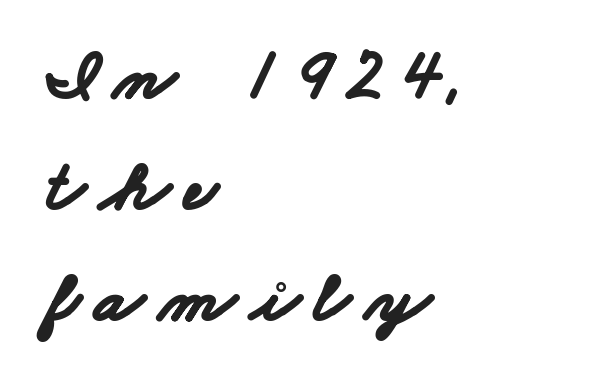
Every row of glyphs begins at an identical x-position on the left. Descenders hang freely into open space. No feet cap the strokes, marking this as sans-serif type. Words appear elongated and porous because spacing is wide. The strokes are fattened all the way to bold. The face used here is proportionally spaced, like ordinary book or web type.
